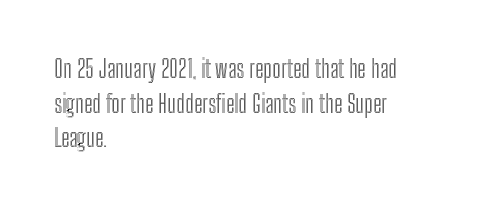
The compositor pushed each line to the left boundary. Compared with typical paragraphs, the rows here are spaced about the same. Here the glyphs are tracked normally, forming tight word shapes. Check the space under the baseline: it is left empty. You can tell it's not italic because the verticals are truly vertical.
